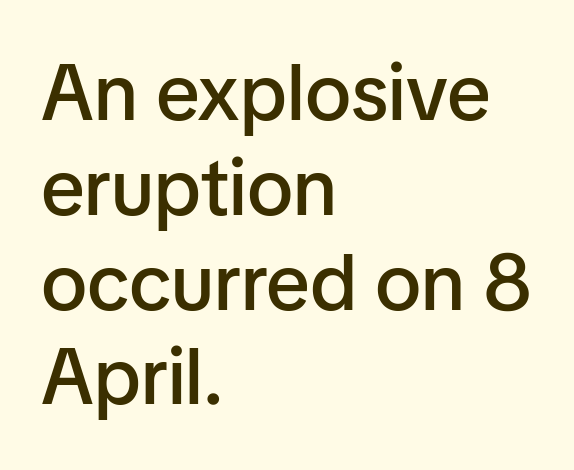
{"serif": "no", "italic": "no", "bold": "semi", "weight": "semibold", "width": "normal", "stroke_contrast": "low", "x_height": "medium", "monospaced": "no", "underline": "no", "align": "left", "line_spacing_ratio": 1.2, "letter_spacing": "normal", "letter_spacing_em": 0.0, "glyph_px": 79}
